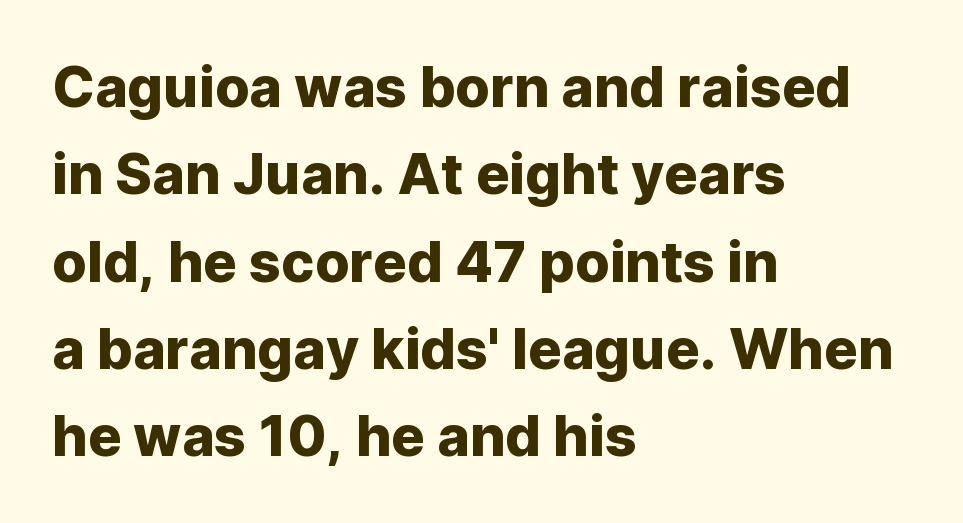
{"serif": "no", "italic": "no", "width": "normal", "stroke_contrast": "low", "x_height": "medium", "monospaced": "no", "underline": "no", "align": "left", "line_spacing": "normal", "line_spacing_ratio": 1.56, "letter_spacing": "normal", "letter_spacing_em": 0.0, "glyph_px": 56}
